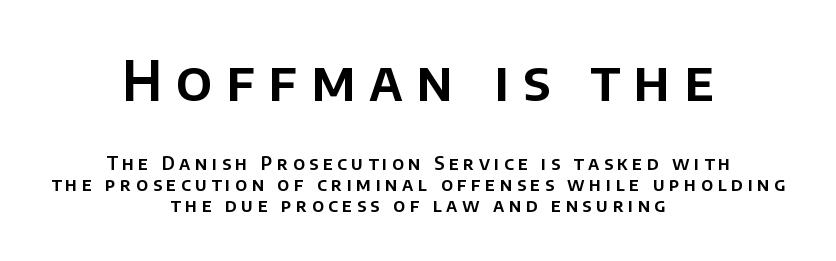
The image shows 54 px sans-serif type, upright; set centered, line spacing 1.16x, unusually wide letter spacing (+0.25 em), not underlined; the first (top) block is 3.0x larger; low stroke contrast and a large x-height.
